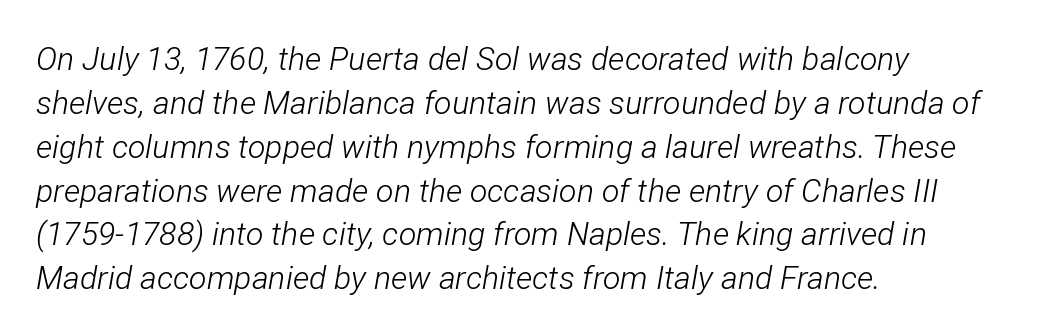
The image shows 32 px light, condensed type, italic (leaning right); set left-aligned, normal line spacing (1.37x), normal letter spacing, not underlined; low stroke contrast and a medium x-height.
